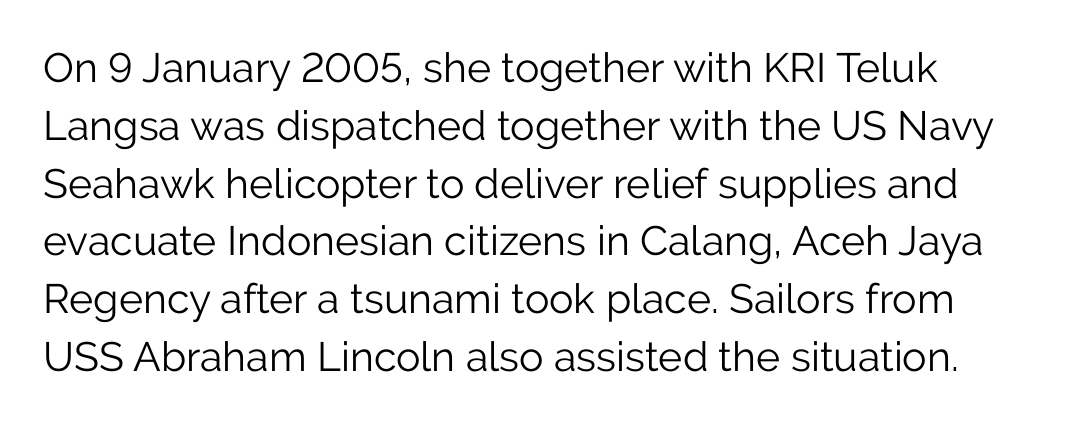
Q: Is the text bold? A: No.
Q: Is the text italic (slanted)? A: No, it is upright.
Q: Is the typeface a serif or a sans-serif typeface? A: Sans-serif.
Q: Is the text underlined? A: No.
Q: How is the paragraph aligned? A: Left-aligned.
Q: Is the spacing between letters normal or unusually wide? A: Normal.
Q: Is the spacing between lines tight, normal or loose? A: Normal.
Q: Width (condensed, normal, or wide)? A: Normal.
Q: Stroke contrast? A: Low.
Q: x-height? A: Medium.
Q: Monospaced? A: No.
